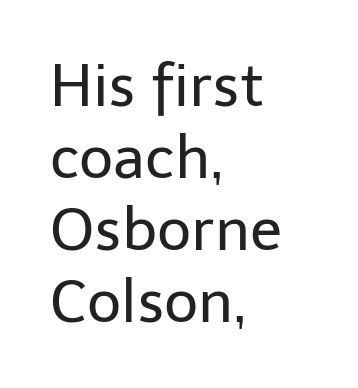
Q: Is the text bold? A: No.
Q: Is the text italic (slanted)? A: No, it is upright.
Q: Is the typeface a serif or a sans-serif typeface? A: Sans-serif.
Q: Is the text underlined? A: No.
Q: How is the paragraph aligned? A: Left-aligned.
Q: Is the spacing between letters normal or unusually wide? A: Normal.
Q: Width (condensed, normal, or wide)? A: Normal.
Q: Stroke contrast? A: Low.
Q: x-height? A: Medium.
Q: Monospaced? A: No.
